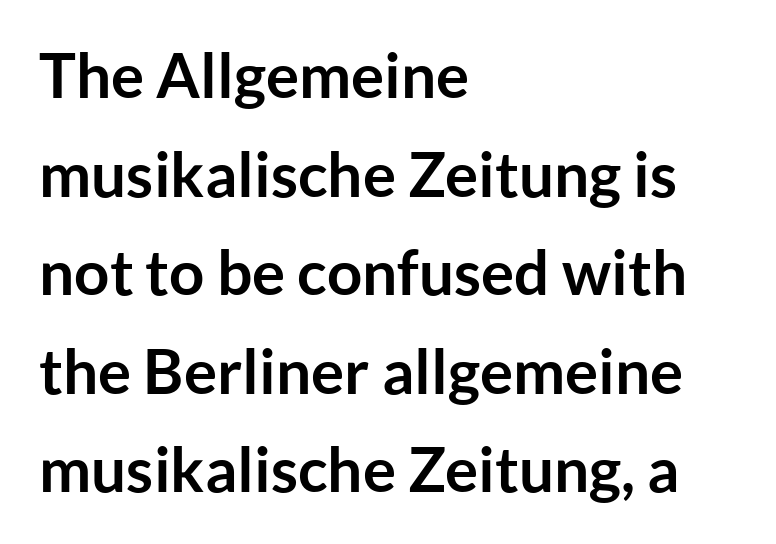
{"serif": "no", "italic": "no", "bold": "yes", "weight": "semibold", "width": "normal", "stroke_contrast": "low", "x_height": "medium", "monospaced": "no", "underline": "no", "align": "left", "line_spacing": "normal", "line_spacing_ratio": 1.59, "letter_spacing": "normal", "letter_spacing_em": 0.0, "glyph_px": 62}
